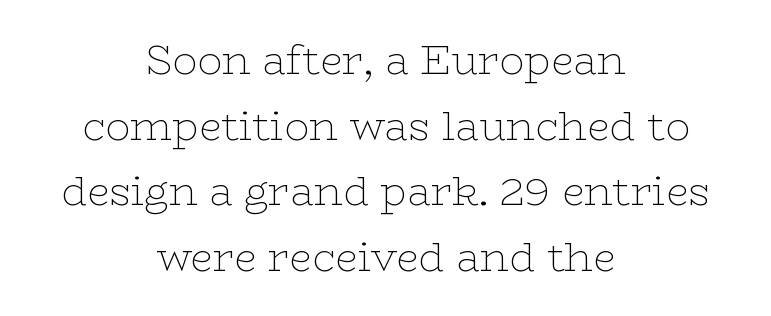
Q: Is the text bold? A: No.
Q: Is the text italic (slanted)? A: No, it is upright.
Q: Is the typeface a serif or a sans-serif typeface? A: Serif.
Q: Is the text underlined? A: No.
Q: How is the paragraph aligned? A: Centered.
Q: Is the spacing between letters normal or unusually wide? A: Normal.
Q: Is the spacing between lines tight, normal or loose? A: Normal.
Q: Width (condensed, normal, or wide)? A: Wide.
Q: Stroke contrast? A: Low.
Q: x-height? A: Medium.
Q: Monospaced? A: No.
